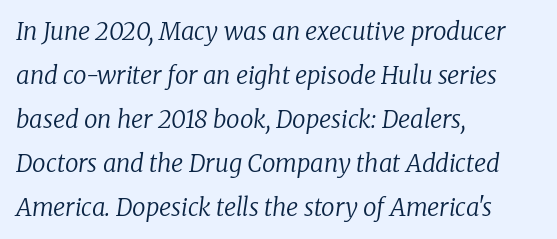
Italic: yes, the glyphs are oblique. Vertical stems look standard width or narrower in stroke. Line starts are locked; line ends wander. Bare-footed words on every line.
